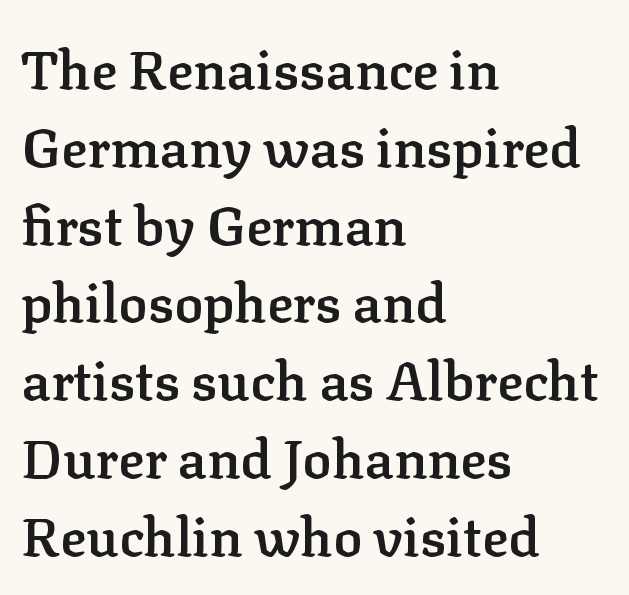
Q: Is the text bold? A: Semi-bold.
Q: Is the text italic (slanted)? A: No, it is upright.
Q: Is the typeface a serif or a sans-serif typeface? A: Serif.
Q: Is the text underlined? A: No.
Q: How is the paragraph aligned? A: Left-aligned.
Q: Is the spacing between letters normal or unusually wide? A: Normal.
Q: Is the spacing between lines tight, normal or loose? A: Normal.
Q: Width (condensed, normal, or wide)? A: Normal.
Q: Stroke contrast? A: Low.
Q: x-height? A: Medium.
Q: Monospaced? A: No.
